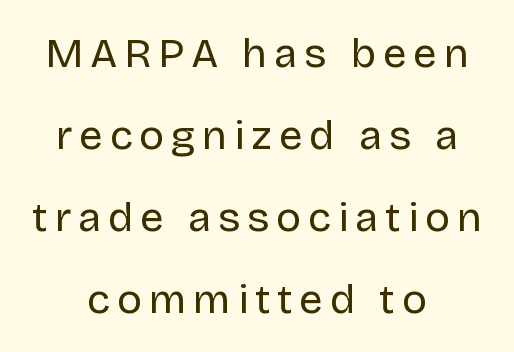
No extra ink here — the face is not bold. A great deal of white space separates one row of letters from the next. Every stem runs plumb, perpendicular to the baseline. Visually the block forms a symmetrical silhouette, jagged on both flanks. Do the characters align in a grid? No, the font is proportional.
